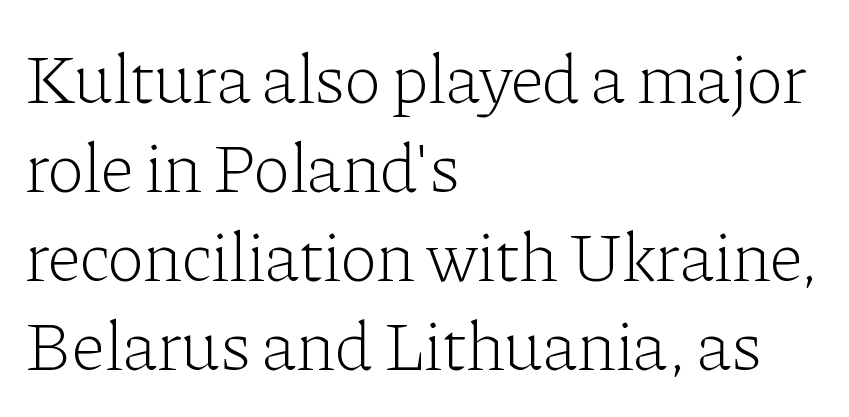
Q: Is the text bold? A: No.
Q: Is the text italic (slanted)? A: No, it is upright.
Q: Is the typeface a serif or a sans-serif typeface? A: Serif.
Q: Is the text underlined? A: No.
Q: How is the paragraph aligned? A: Left-aligned.
Q: Is the spacing between letters normal or unusually wide? A: Normal.
Q: Is the spacing between lines tight, normal or loose? A: Normal.
Q: Width (condensed, normal, or wide)? A: Normal.
Q: Stroke contrast? A: Low.
Q: x-height? A: Medium.
Q: Monospaced? A: No.
